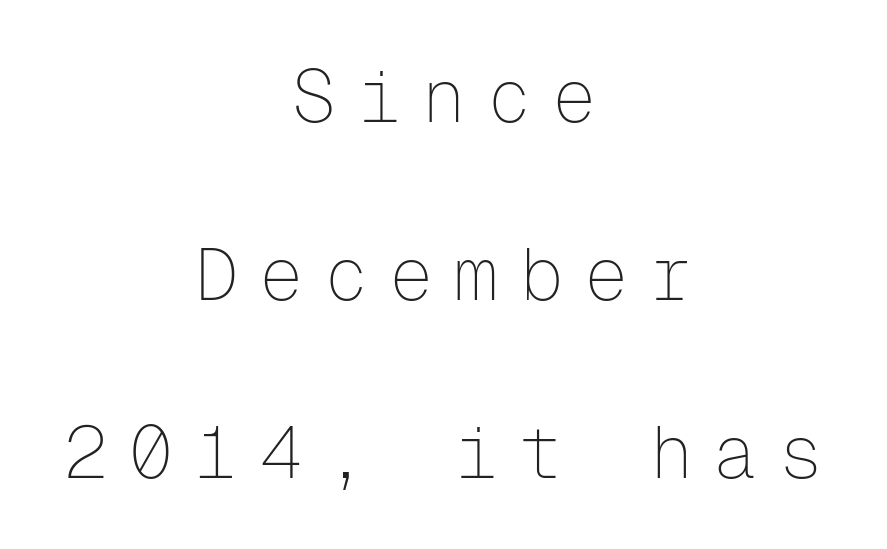
{"serif": "no", "italic": "no", "bold": "no", "weight": "thin", "width": "normal", "stroke_contrast": "low", "x_height": "medium", "monospaced": "yes", "underline": "no", "align": "center", "line_spacing": "loose", "line_spacing_ratio": 2.44, "letter_spacing": "wide", "letter_spacing_em": 0.29, "glyph_px": 73}
